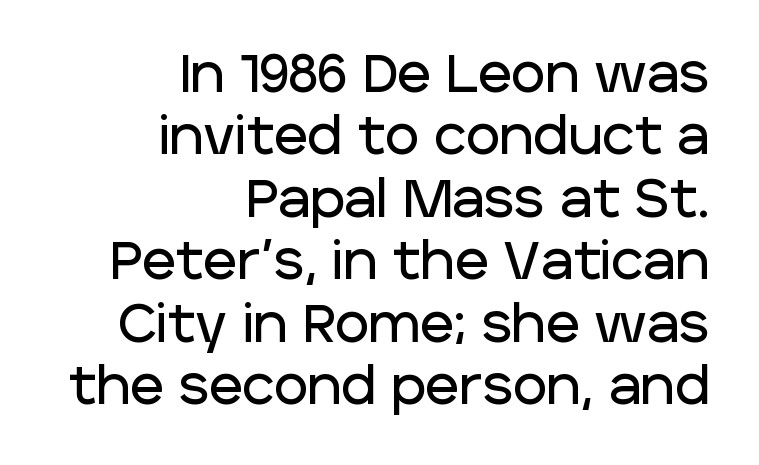
The image shows 52 px sans-serif type, upright; set right-aligned, line spacing 1.2x, normal letter spacing, not underlined; low stroke contrast and a large x-height.
